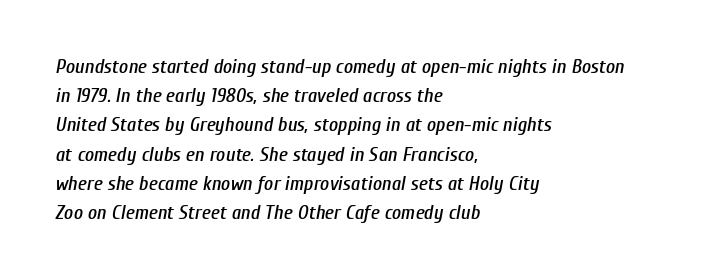
Q: Is the text italic (slanted)? A: Yes, it leans right by about 10 degrees.
Q: Is the text underlined? A: No.
Q: How is the paragraph aligned? A: Left-aligned.
Q: Is the spacing between letters normal or unusually wide? A: Normal.
Q: Is the spacing between lines tight, normal or loose? A: Normal.
